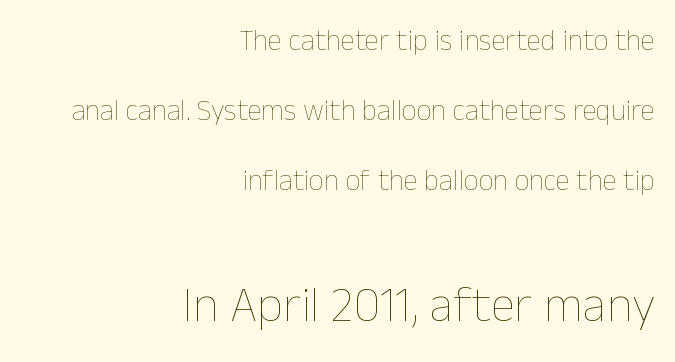
This sample uses plain, unmodified letter spacing. Does the bottom block carry the larger type? Yes, it does. Reading down the column, the eye jumps a long way to each next line. Ascenders rise straight up at ninety degrees. Has an underline been added? It has not.
